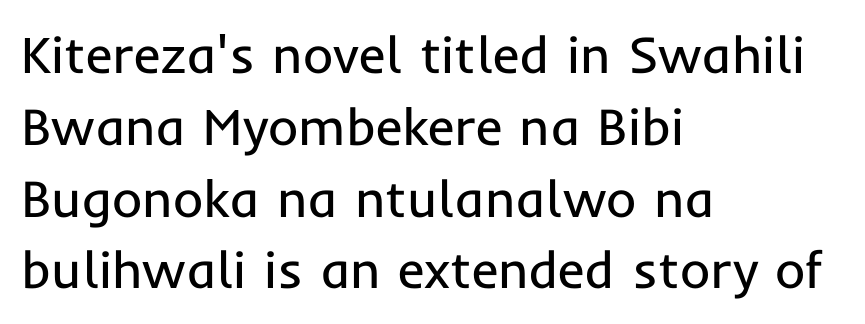
{"serif": "no", "italic": "no", "bold": "no", "weight": "regular", "width": "normal", "stroke_contrast": "low", "x_height": "medium", "monospaced": "no", "underline": "no", "align": "left", "line_spacing": "normal", "line_spacing_ratio": 1.38, "letter_spacing": "normal", "letter_spacing_em": 0.0, "glyph_px": 52}
